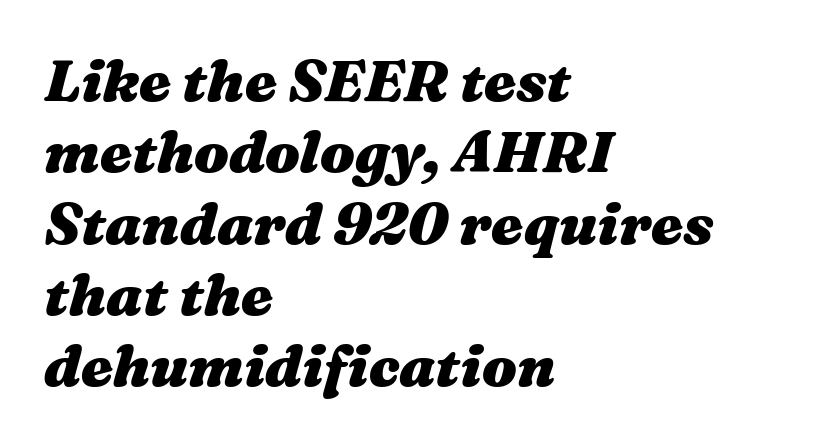
Q: Is the text bold? A: Yes.
Q: Is the text italic (slanted)? A: Yes, it leans right by about 16 degrees.
Q: Is the text underlined? A: No.
Q: How is the paragraph aligned? A: Left-aligned.
Q: Is the spacing between letters normal or unusually wide? A: Normal.
Q: Width (condensed, normal, or wide)? A: Wide.
Q: Stroke contrast? A: Medium.
Q: x-height? A: Medium.
Q: Monospaced? A: No.
